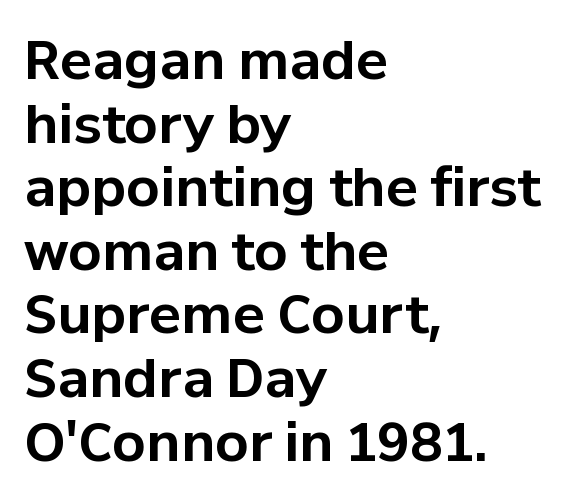
Q: Is the text bold? A: Yes.
Q: Is the text italic (slanted)? A: No, it is upright.
Q: Is the typeface a serif or a sans-serif typeface? A: Sans-serif.
Q: Is the text underlined? A: No.
Q: How is the paragraph aligned? A: Left-aligned.
Q: Is the spacing between letters normal or unusually wide? A: Normal.
Q: Width (condensed, normal, or wide)? A: Normal.
Q: Stroke contrast? A: Low.
Q: x-height? A: Medium.
Q: Monospaced? A: No.
